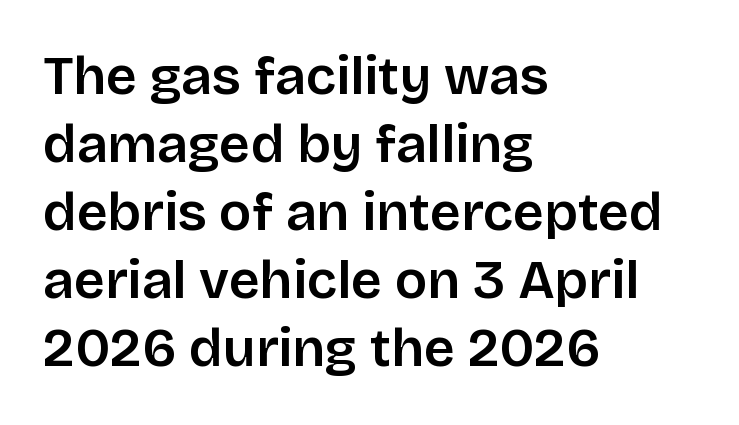
All the whitespace from short lines collects on the right. Proportional: the letters do not fall into vertical columns. Does the leading feel generous? No, just average. Short note: letters normally spaced. The typeface chosen for these lines omits serifs. Each row of text sits above clean, open space.
